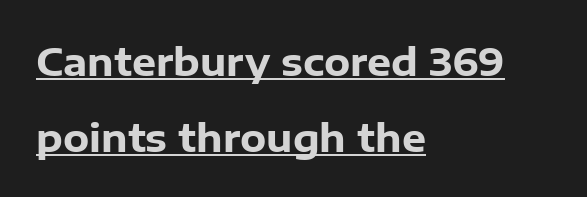
{"serif": "no", "italic": "no", "bold": "yes", "weight": "heavy", "width": "normal", "stroke_contrast": "low", "x_height": "medium", "monospaced": "no", "underline": "yes", "align": "left", "line_spacing": "loose", "line_spacing_ratio": 2.0, "letter_spacing": "normal", "letter_spacing_em": 0.0, "glyph_px": 38}
